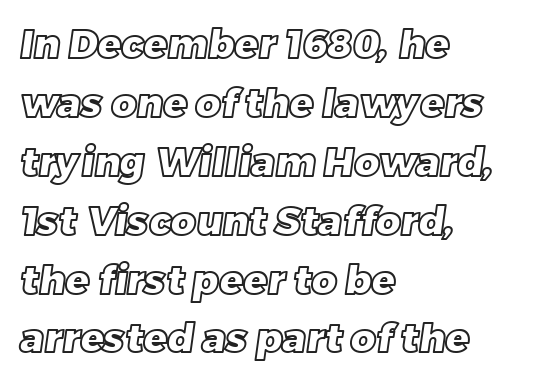
{"width": "normal", "x_height": "large", "monospaced": "no", "underline": "no", "align": "left", "line_spacing": "normal", "line_spacing_ratio": 1.51, "letter_spacing": "normal", "letter_spacing_em": 0.0, "glyph_px": 39}
